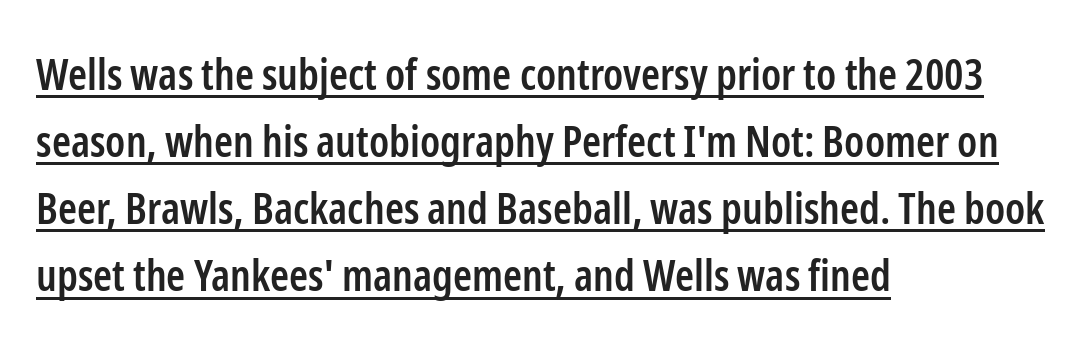
{"serif": "no", "italic": "no", "bold": "semi", "weight": "semibold", "width": "condensed", "stroke_contrast": "low", "x_height": "medium", "monospaced": "no", "underline": "yes", "align": "left", "line_spacing": "normal", "line_spacing_ratio": 1.56, "letter_spacing": "normal", "letter_spacing_em": 0.0, "glyph_px": 43}
